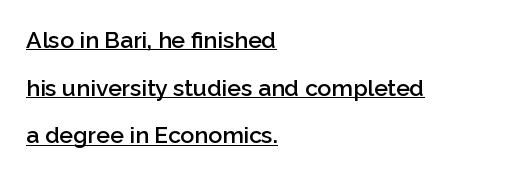
A bit beefed up — I'd call it semibold rather than bold. You could call the tracking neutral — neither tight nor loose. Students, observe the line beneath the letters — that is underlining. A great deal of white space separates one row of letters from the next. These lines stack with their left ends in a neat column. Unlike italic type, these characters show no tilt at all.
